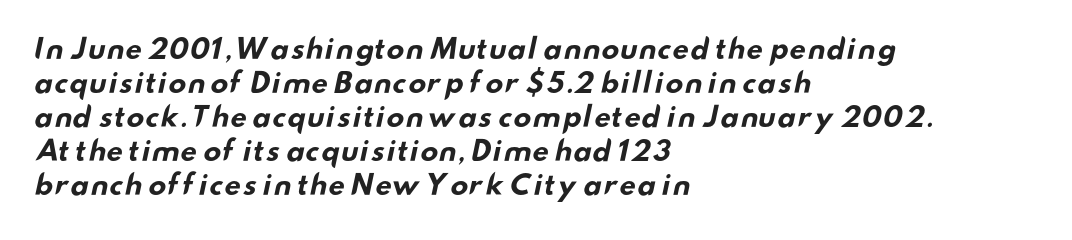
Q: Is the text bold? A: Yes.
Q: Is the text underlined? A: No.
Q: How is the paragraph aligned? A: Left-aligned.
Q: Is the spacing between letters normal or unusually wide? A: Normal.
Q: Is the spacing between lines tight, normal or loose? A: Normal.
